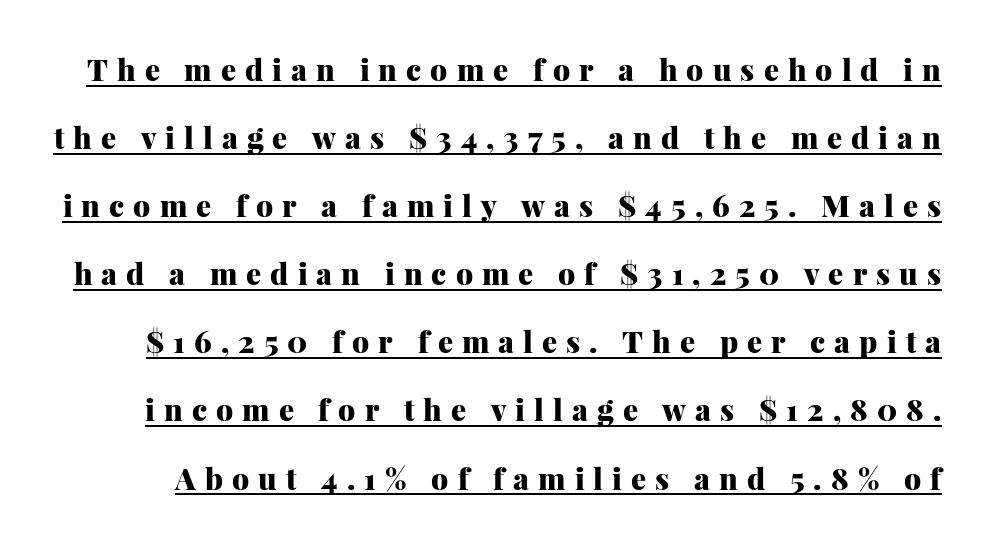
The image shows 30 px heavy serif type, upright; set loose line spacing (2.27x), unusually wide letter spacing (+0.3 em), underlined; medium stroke contrast and a medium x-height.
